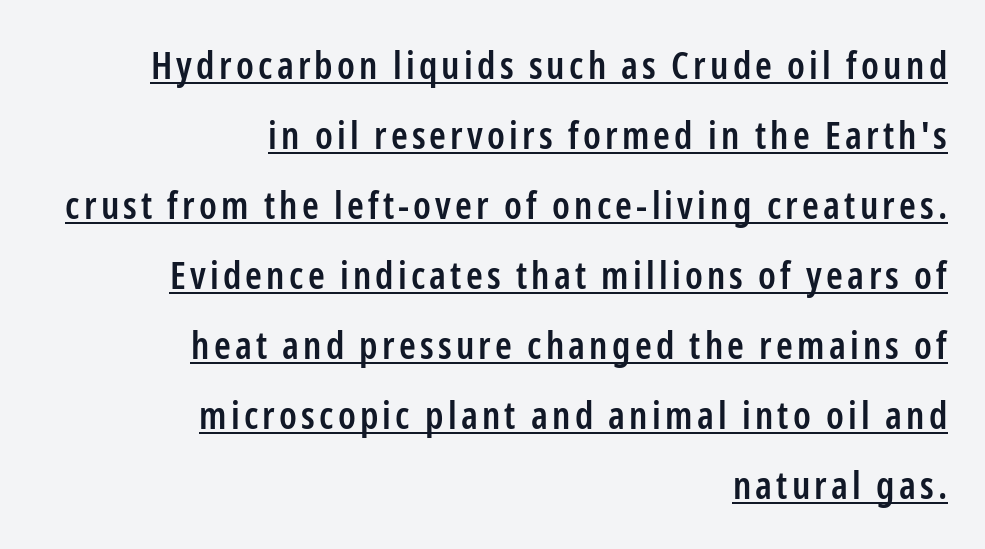
Q: Is the text bold? A: Semi-bold.
Q: Is the text italic (slanted)? A: No, it is upright.
Q: Is the typeface a serif or a sans-serif typeface? A: Sans-serif.
Q: Is the text underlined? A: Yes.
Q: How is the paragraph aligned? A: Right-aligned.
Q: Width (condensed, normal, or wide)? A: Condensed.
Q: Stroke contrast? A: Low.
Q: x-height? A: Medium.
Q: Monospaced? A: No.
